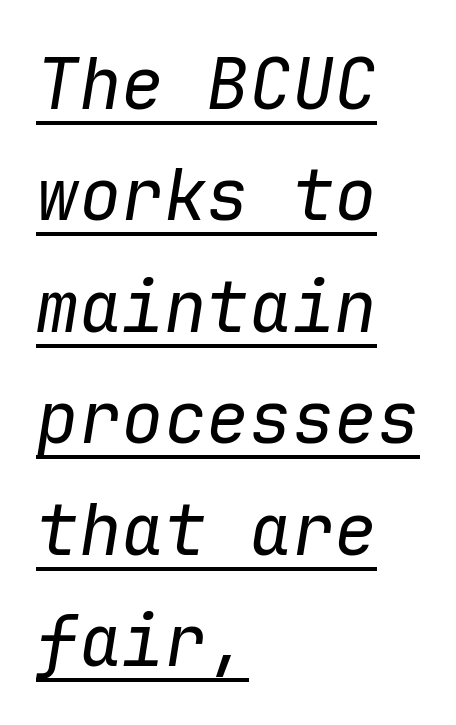
The image shows 71 px regular-weight type, italic (leaning right), monospaced; set left-aligned, normal line spacing (1.57x), normal letter spacing, underlined; low stroke contrast and a medium x-height.
